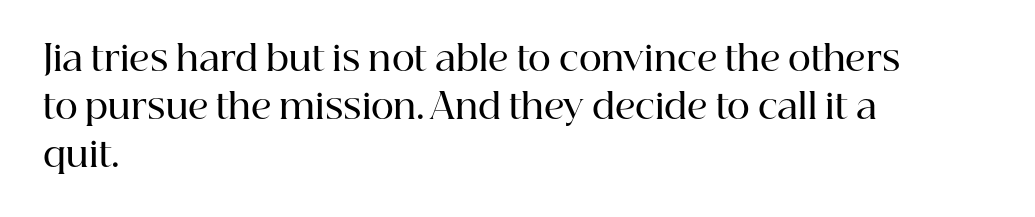
Reading down the block, your eye returns to a fixed left position each line. Posture: straight, roman, zero tilt. These lines are composed in type with serifs. Normally led — the rows are evenly, conventionally spaced. Clear beneath every line of the passage. Here the glyphs are tracked normally, forming tight word shapes.
